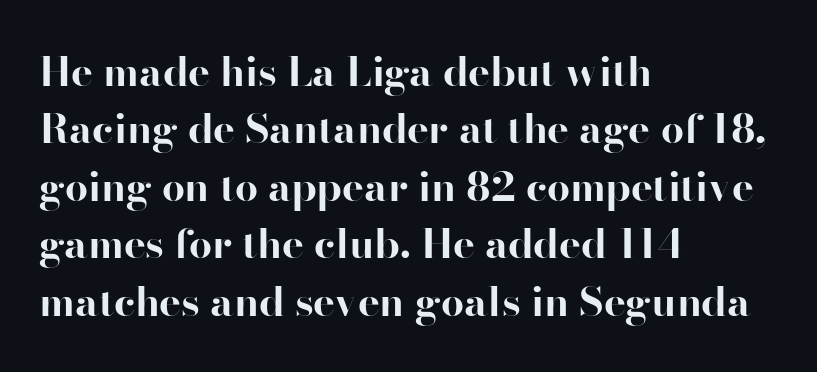
The image shows 41 px bold serif type, upright; set left-aligned, normal line spacing (1.4x), normal letter spacing, not underlined; high stroke contrast and a small x-height.
